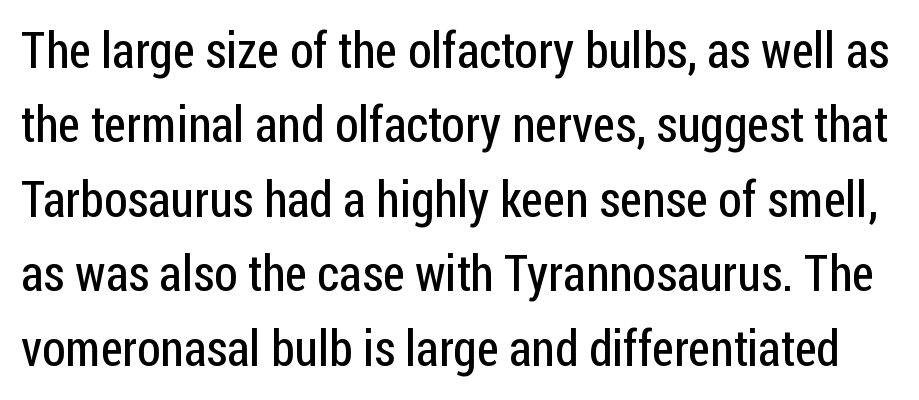
The image shows 50 px regular-weight, condensed sans-serif type, upright; set normal line spacing (1.49x), normal letter spacing, not underlined; low stroke contrast and a medium x-height.
